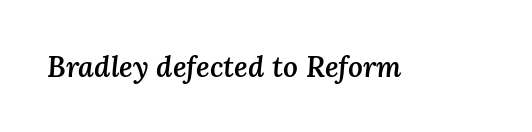
The letters are slanted; this is an italic face. Think of a printed novel: that variable character pitch is what you see here. The passage shown has conventional tracking throughout. Set as a demibold, roughly 600 on the weight scale.
